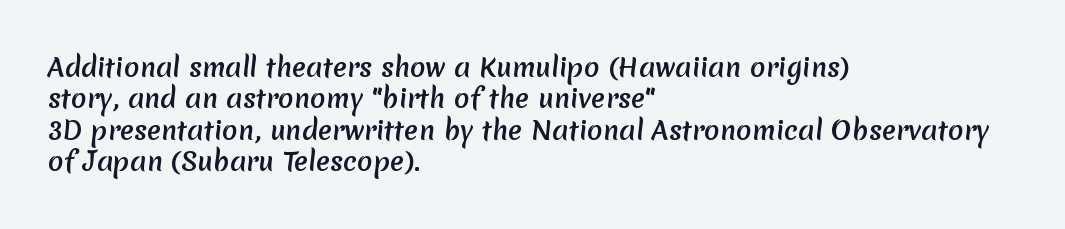
The glyphs are unaccompanied by any horizontal stroke below them. Weight check: bold — yes, fully. Glyph-to-glyph distance matches everyday printed text. Teacher's note: observe the even left margin — that is flush-left alignment.
